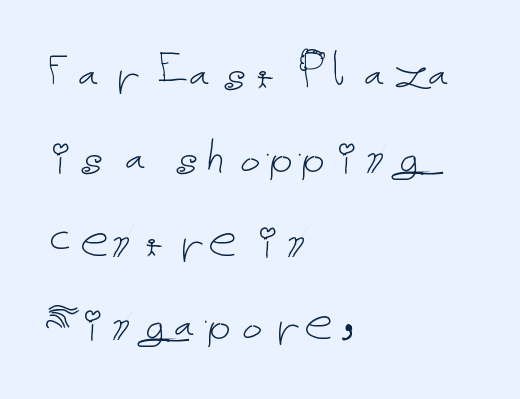
Q: Is the text bold? A: No.
Q: Is the text italic (slanted)? A: No, it is upright.
Q: Is the text underlined? A: No.
Q: How is the paragraph aligned? A: Left-aligned.
Q: Is the spacing between letters normal or unusually wide? A: Normal.
Q: Is the spacing between lines tight, normal or loose? A: Normal.
Q: Width (condensed, normal, or wide)? A: Normal.
Q: Stroke contrast? A: Low.
Q: x-height? A: Medium.
